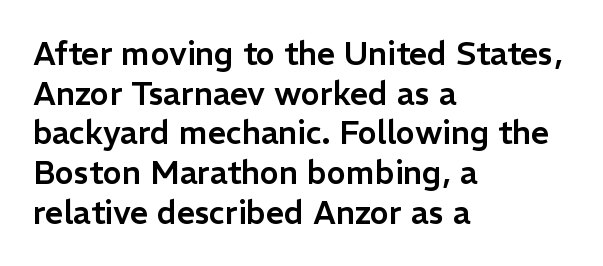
Q: Is the text italic (slanted)? A: No, it is upright.
Q: Is the typeface a serif or a sans-serif typeface? A: Sans-serif.
Q: Is the text underlined? A: No.
Q: How is the paragraph aligned? A: Left-aligned.
Q: Is the spacing between letters normal or unusually wide? A: Normal.
Q: Width (condensed, normal, or wide)? A: Normal.
Q: Stroke contrast? A: Low.
Q: x-height? A: Medium.
Q: Monospaced? A: No.
